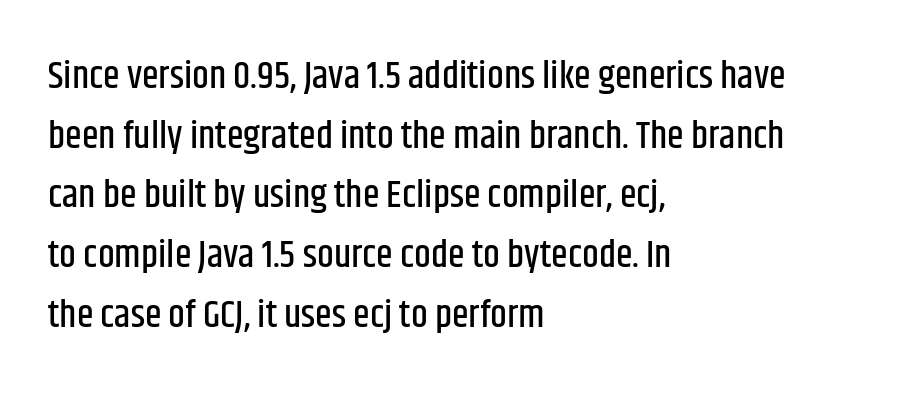
The image shows 38 px condensed sans-serif type, upright; set left-aligned, normal line spacing (1.57x), normal letter spacing, not underlined; low stroke contrast and a large x-height.
